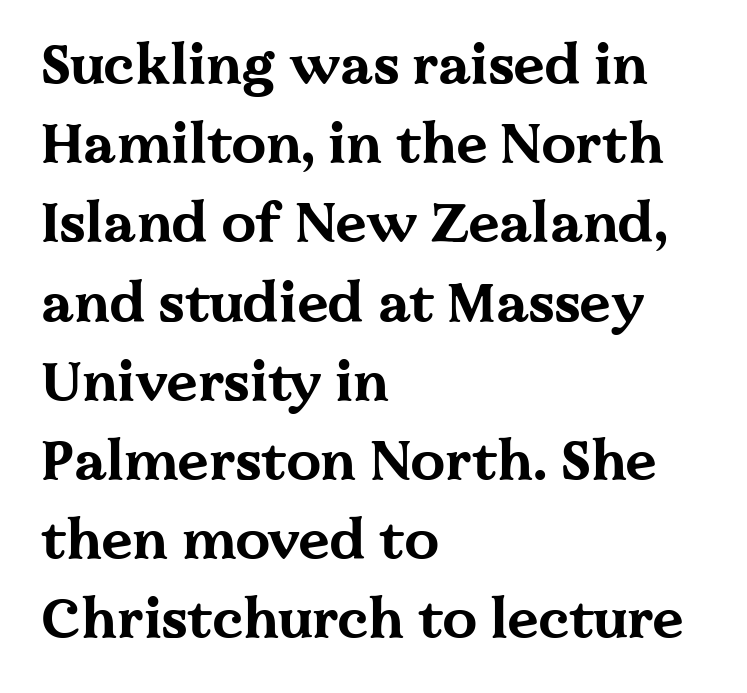
The image shows 55 px bold, wide serif type, upright; set left-aligned, normal line spacing (1.44x), normal letter spacing, not underlined; medium stroke contrast and a medium x-height.
